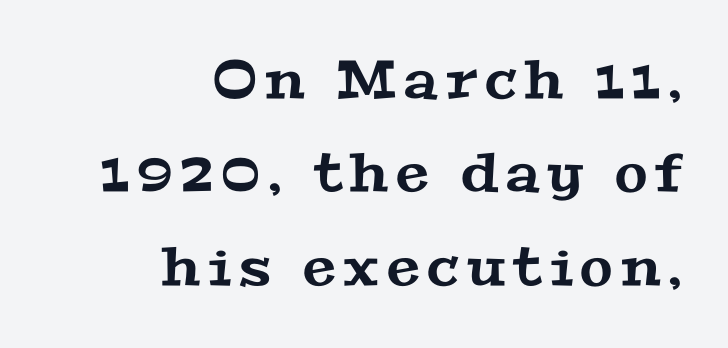
The face used here is seriffed, in the tradition of book romans. Where is the straight margin? On the right. No word sits above an underline. Each letter keeps its own natural width here, so spacing adapts to shape.
